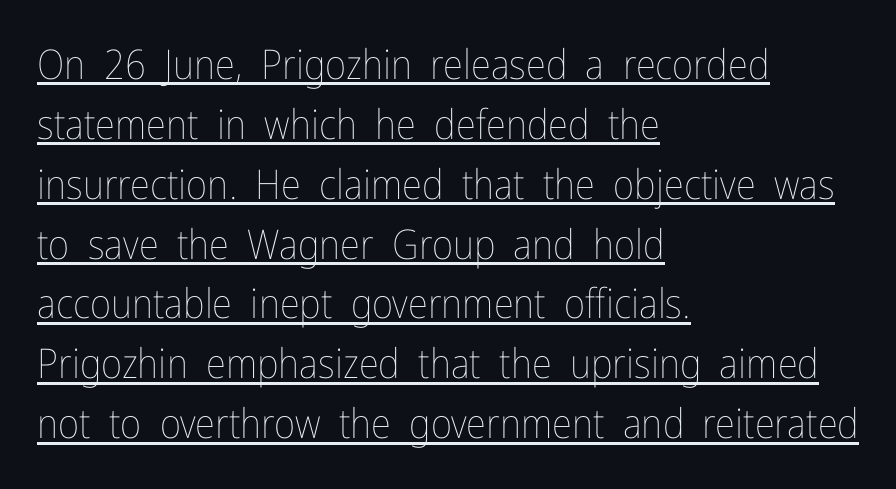
Q: Is the text bold? A: No.
Q: Is the text italic (slanted)? A: No, it is upright.
Q: Is the text underlined? A: Yes.
Q: How is the paragraph aligned? A: Left-aligned.
Q: Is the spacing between letters normal or unusually wide? A: Normal.
Q: Is the spacing between lines tight, normal or loose? A: Normal.
Q: Width (condensed, normal, or wide)? A: Condensed.
Q: Stroke contrast? A: Low.
Q: x-height? A: Medium.
Q: Monospaced? A: No.
